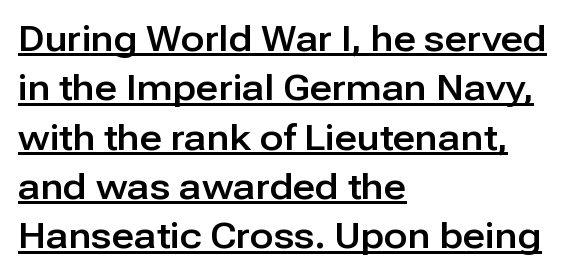
{"serif": "no", "italic": "no", "width": "normal", "stroke_contrast": "low", "x_height": "medium", "monospaced": "no", "underline": "yes", "align": "left", "line_spacing": "normal", "line_spacing_ratio": 1.41, "letter_spacing": "normal", "letter_spacing_em": 0.0, "glyph_px": 35}
